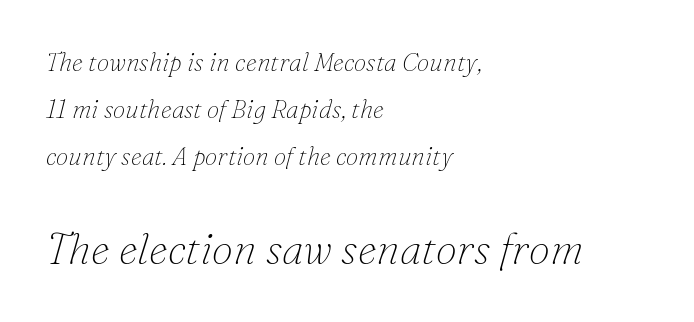
Q: Is the text bold? A: No.
Q: Is the text italic (slanted)? A: Yes, it leans right by about 16 degrees.
Q: Is the typeface a serif or a sans-serif typeface? A: Serif.
Q: Is the text underlined? A: No.
Q: How is the paragraph aligned? A: Left-aligned.
Q: Is the spacing between letters normal or unusually wide? A: Normal.
Q: Which block of text is set in a larger size, the first (top) or the second (bottom)? A: The second (bottom) one.
Q: Width (condensed, normal, or wide)? A: Normal.
Q: Stroke contrast? A: Low.
Q: x-height? A: Small.
Q: Monospaced? A: No.
